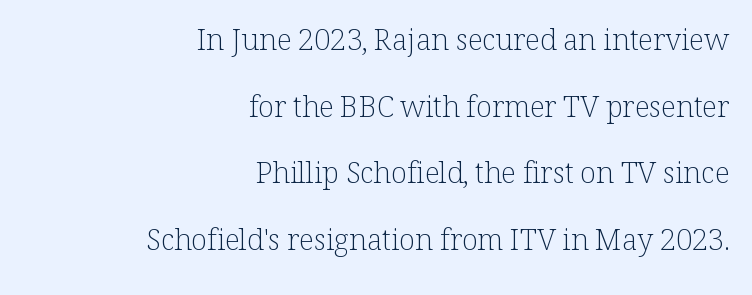
Little horizontal feet cap the strokes, marking this as serif type. Notice how the passage keeps a crisp vertical edge on the right only. The face used here is rendered with its standard letterfit. No word sits above an underline. Think standard paragraph weight, or any step lighter than that.
